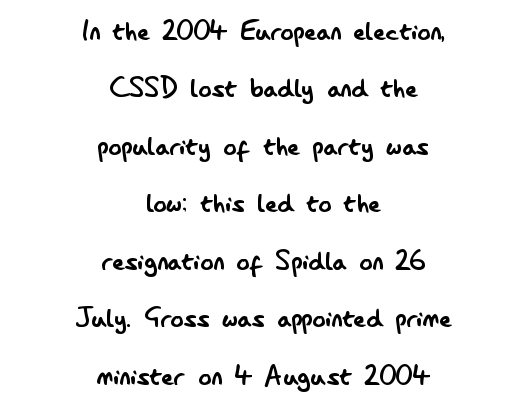
{"serif": "no", "italic": "no", "bold": "no", "weight": "regular", "width": "condensed", "stroke_contrast": "low", "x_height": "small", "monospaced": "no", "underline": "no", "align": "center", "line_spacing_ratio": 1.74, "letter_spacing": "normal", "letter_spacing_em": 0.0, "glyph_px": 33}
